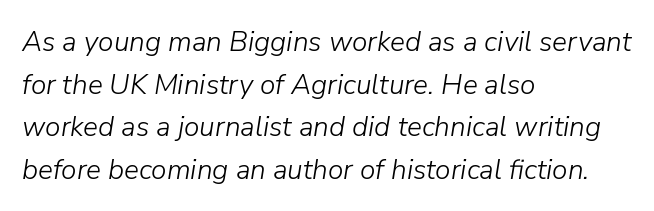
{"italic": "yes", "lean": "right", "slant_degrees": 9, "bold": "no", "weight": "light", "width": "normal", "stroke_contrast": "low", "x_height": "medium", "monospaced": "no", "underline": "no", "align": "left", "line_spacing": "normal", "line_spacing_ratio": 1.52, "letter_spacing": "normal", "letter_spacing_em": 0.0, "glyph_px": 28}
